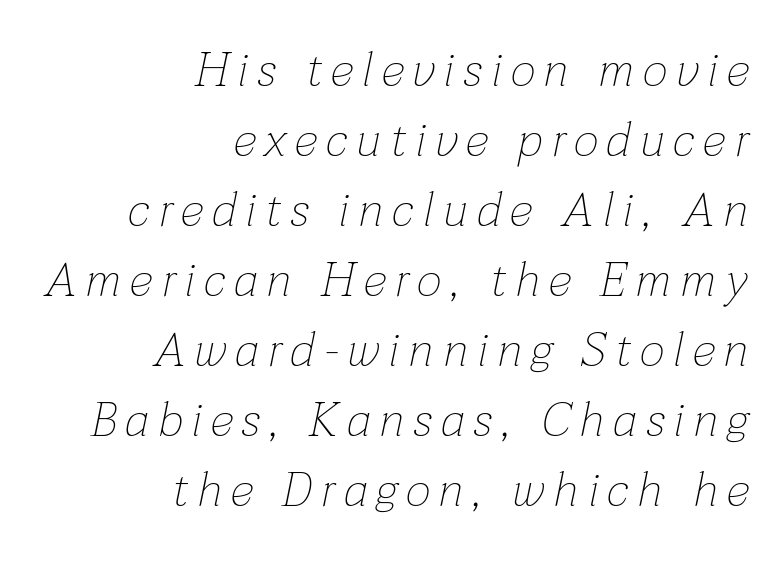
The image shows 48 px thin type, italic (leaning right); set right-aligned, normal line spacing (1.46x), not underlined; low stroke contrast and a medium x-height.
